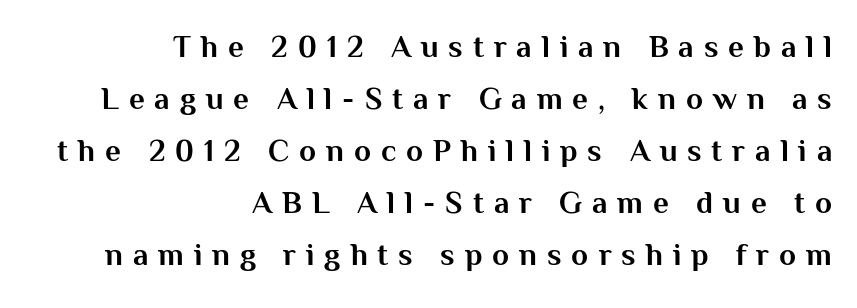
Q: Is the text bold? A: Yes.
Q: Is the text italic (slanted)? A: No, it is upright.
Q: Is the typeface a serif or a sans-serif typeface? A: Sans-serif.
Q: Is the text underlined? A: No.
Q: How is the paragraph aligned? A: Right-aligned.
Q: Is the spacing between letters normal or unusually wide? A: Unusually wide.
Q: Is the spacing between lines tight, normal or loose? A: Normal.
Q: Width (condensed, normal, or wide)? A: Normal.
Q: Stroke contrast? A: Medium.
Q: x-height? A: Medium.
Q: Monospaced? A: No.
